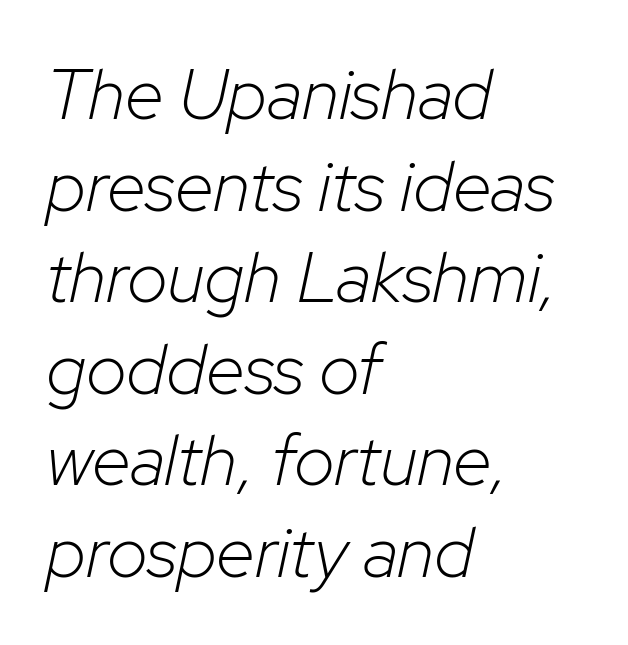
The passage shown is typed in a proportional face where columns would drift. Decoration check: the copy has no underline. If you drew a line through each stem, it would be angled. The weight tops out at a normal text grade. Alignment: flush left.
